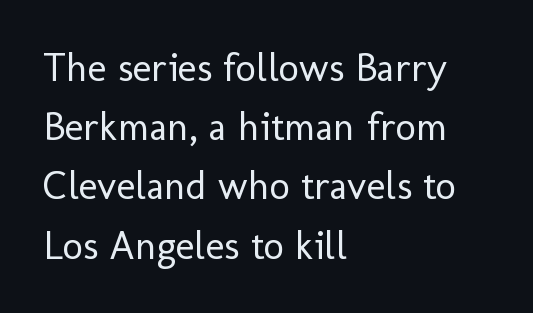
Q: Is the text bold? A: No.
Q: Is the text italic (slanted)? A: No, it is upright.
Q: Is the typeface a serif or a sans-serif typeface? A: Sans-serif.
Q: Is the text underlined? A: No.
Q: How is the paragraph aligned? A: Left-aligned.
Q: Is the spacing between letters normal or unusually wide? A: Normal.
Q: Is the spacing between lines tight, normal or loose? A: Normal.
Q: Width (condensed, normal, or wide)? A: Normal.
Q: Stroke contrast? A: Low.
Q: x-height? A: Medium.
Q: Monospaced? A: No.
